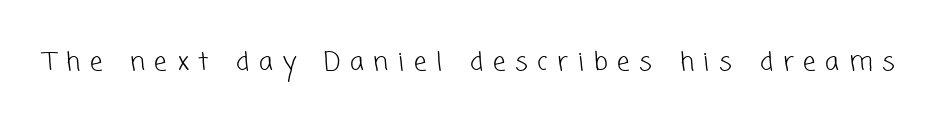
Q: Is the text bold? A: No.
Q: Is the text underlined? A: No.
Q: Is the spacing between letters normal or unusually wide? A: Unusually wide.
